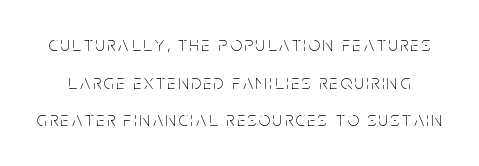
The lettering holds an erect, upright posture throughout. Has an underline been added? It has not. The face looks like a standard text weight, possibly lighter.
